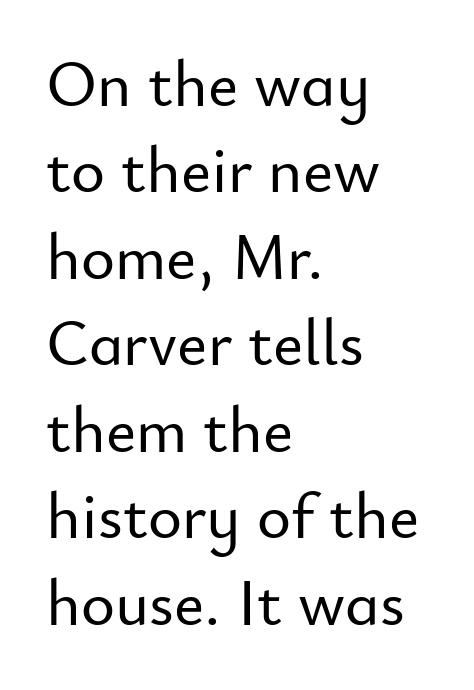
The letters stand straight up with perfectly vertical stems. Words float on clear page, feet unadorned. Compared with typical paragraphs, the rows here are spaced about the same. The face used here is a sans, in the tradition of grotesques and geometrics. Character widths vary here, with narrow letters taking less room than wide ones. Standard letterfit; no display-style spreading of the glyphs.
